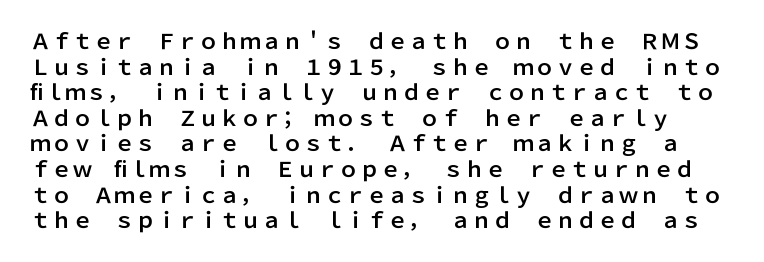
The image shows 21 px text type, upright; set line spacing 1.22x, normal letter spacing, not underlined.
